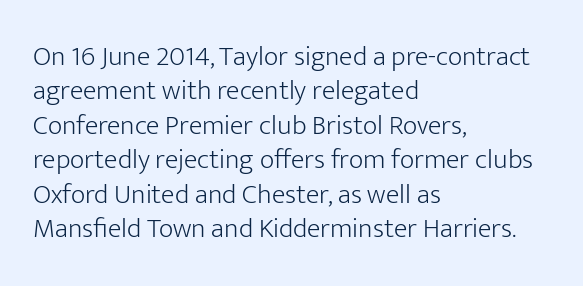
Tracking here is standard; glyphs follow each other at the usual distance. Spacing verdict: proportional, widths tailored to each character. Type style note: lacks serifs. Does the copy run flush right? No — it runs flush left.
